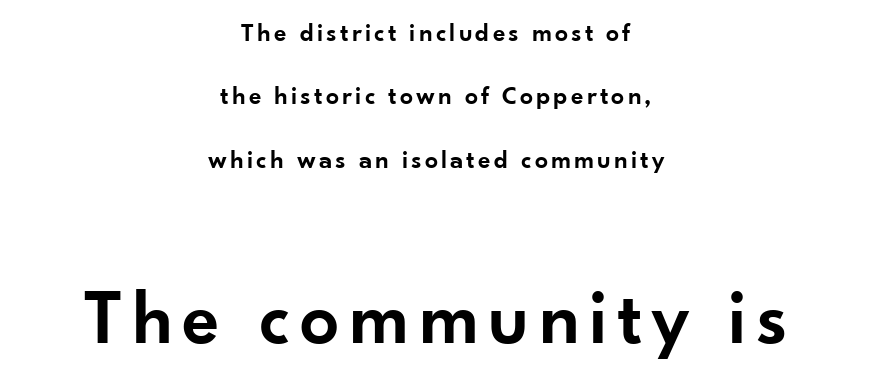
Look at the bottom of the vertical strokes: they stop flat, with no serifs. Successive baselines arrive slowly, with a big drop between each. Underline: absent. Do the characters align in a grid? No, the font is proportional.
